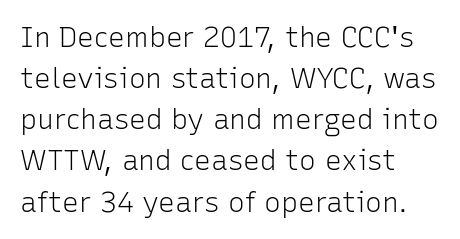
The image shows 28 px light sans-serif type, upright; set left-aligned, normal line spacing (1.47x), normal letter spacing, not underlined; low stroke contrast and a medium x-height.
